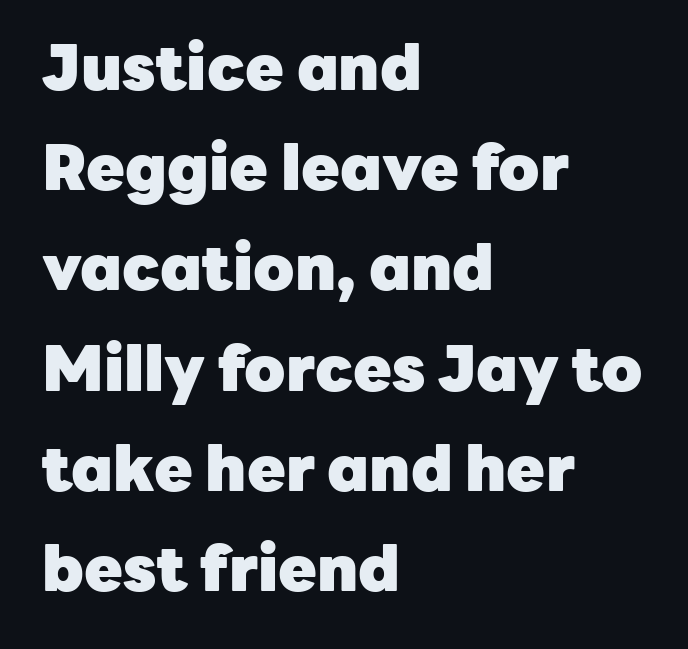
The image shows 63 px heavy sans-serif type, upright; set left-aligned, normal line spacing (1.59x), normal letter spacing, not underlined; low stroke contrast and a medium x-height.
